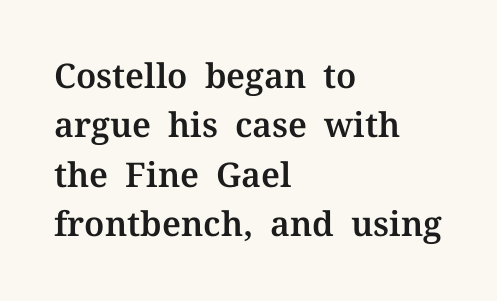
The image shows 34 px serif type, upright; set left-aligned, normal line spacing (1.45x), normal letter spacing, not underlined; medium stroke contrast and a medium x-height.
